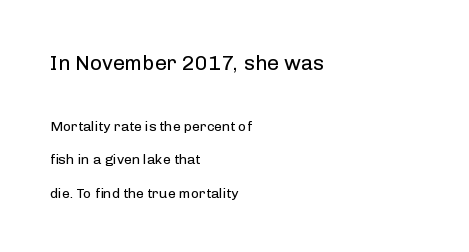
Horizontally, the lines are justified to the leading edge only. The upper block of text is set noticeably larger than the block beneath it. Notice the wide empty band between every row — that's loose leading. Each row of text sits above clean, open space. Students, note that the glyphs here touch the page at normal intervals.
